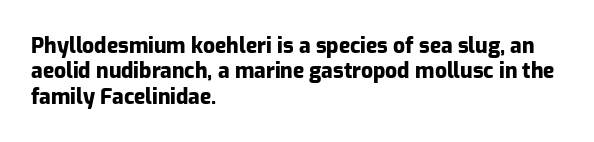
Q: Is the text bold? A: Yes.
Q: Is the text italic (slanted)? A: No, it is upright.
Q: Is the text underlined? A: No.
Q: How is the paragraph aligned? A: Left-aligned.
Q: Is the spacing between letters normal or unusually wide? A: Normal.
